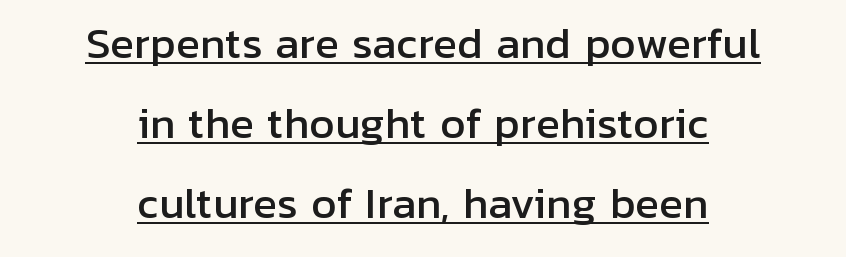
{"serif": "no", "italic": "no", "width": "normal", "stroke_contrast": "low", "x_height": "medium", "monospaced": "no", "underline": "yes", "align": "center", "line_spacing": "loose", "line_spacing_ratio": 2.0, "letter_spacing": "normal", "letter_spacing_em": 0.0, "glyph_px": 40}
